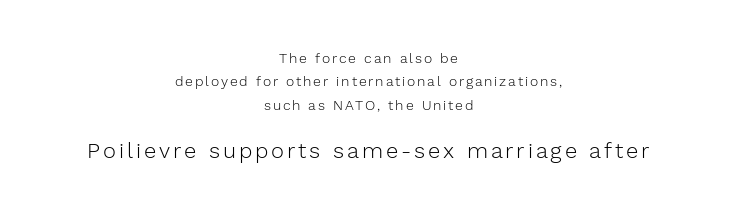
{"italic": "no", "bold": "no", "underline": "no", "align": "center", "line_spacing": "normal", "line_spacing_ratio": 1.67, "larger_block": "second", "size_ratio": 1.57, "glyph_px": 22}
